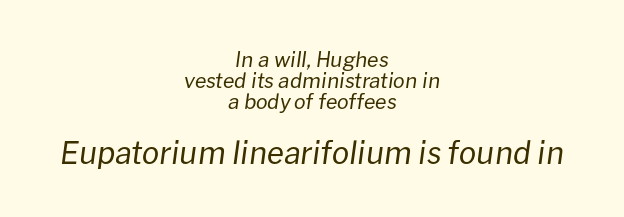
The image shows 31 px regular-weight type, italic (leaning right); set centered, tight line spacing (1.0x), normal letter spacing, not underlined; the second (bottom) block is 1.48x larger; low stroke contrast and a medium x-height.
